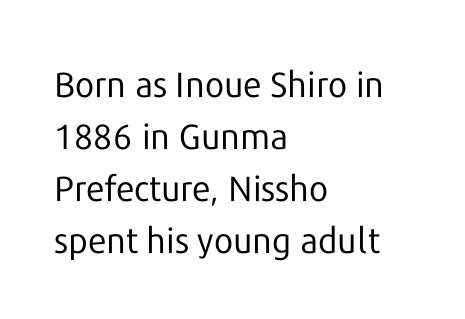
Q: Is the text bold? A: No.
Q: Is the text italic (slanted)? A: No, it is upright.
Q: Is the typeface a serif or a sans-serif typeface? A: Sans-serif.
Q: Is the text underlined? A: No.
Q: How is the paragraph aligned? A: Left-aligned.
Q: Is the spacing between letters normal or unusually wide? A: Normal.
Q: Is the spacing between lines tight, normal or loose? A: Normal.
Q: Width (condensed, normal, or wide)? A: Normal.
Q: Stroke contrast? A: Low.
Q: x-height? A: Medium.
Q: Monospaced? A: No.
